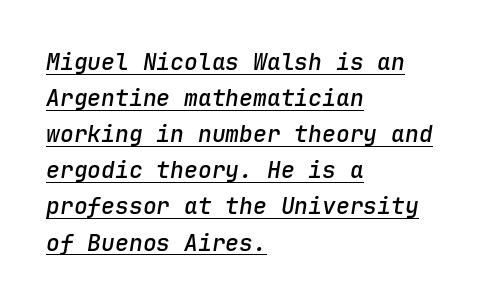
Nobody touched the tracking dial on this one. Rendered with sloped, italic letterforms. The lines in this sample share a left origin and differ only in where they stop. Students, this is semibold: more ink than regular, less than bold. Compared with undecorated copy, this sample adds a rule below the words.
